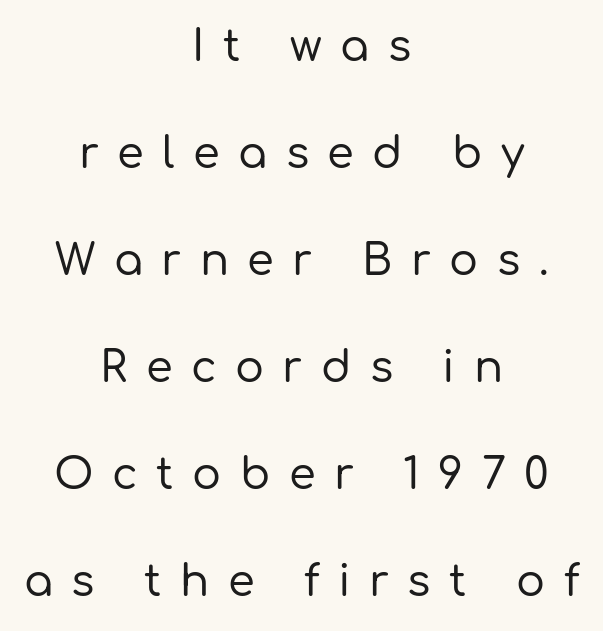
The image shows 43 px sans-serif type, upright; set centered, loose line spacing (2.49x), unusually wide letter spacing (+0.43 em), not underlined; low stroke contrast and a medium x-height.
